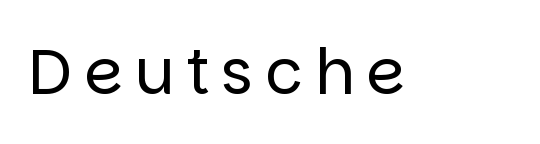
The image shows 62 px regular-weight sans-serif type, upright; set not underlined; low stroke contrast and a large x-height.
